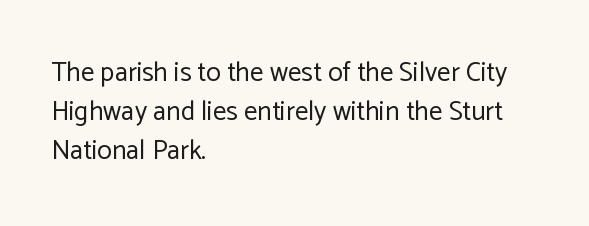
{"italic": "no", "bold": "no", "underline": "no", "align": "left", "line_spacing": "normal", "line_spacing_ratio": 1.45, "letter_spacing": "normal", "letter_spacing_em": 0.0, "glyph_px": 27}
